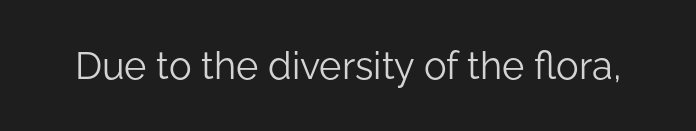
Heft: none added — not bold. Spacing between characters is what you'd get straight out of the box. In terms of letterform style, serifs are entirely absent. Bare-footed words on every line. The rendering uses natural spacing where letterforms have individual widths.
